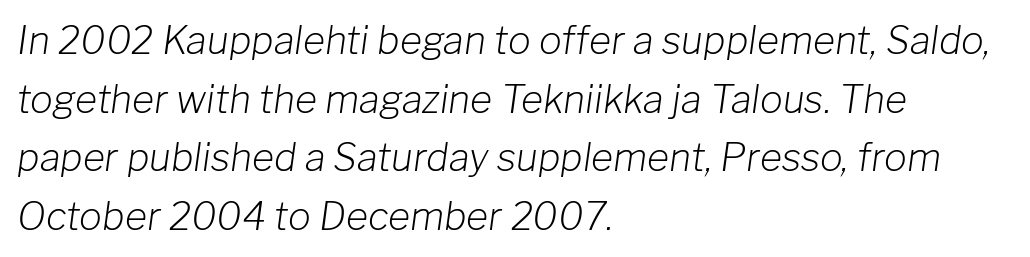
There's an unmistakable incline to the writing here. Short note: letters normally spaced. Is there much room between lines? A standard amount, neither cramped nor airy. Has an underline been added? It has not.
